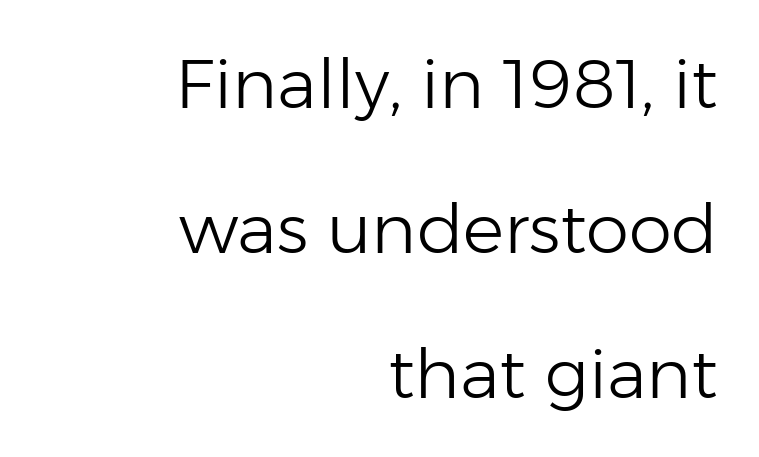
{"serif": "no", "italic": "no", "bold": "no", "weight": "light", "width": "normal", "stroke_contrast": "low", "x_height": "medium", "monospaced": "no", "underline": "no", "align": "right", "line_spacing": "loose", "line_spacing_ratio": 2.1, "letter_spacing": "normal", "letter_spacing_em": 0.0, "glyph_px": 69}
